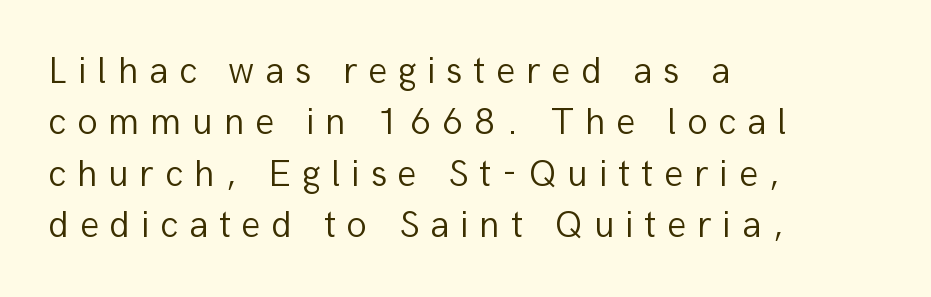
In terms of letterspacing, this is a distinctly airy, spread setting. In CSS terms this would be text-align: left. The type sits square on the baseline with zero lean. On a weight scale, this lands at 450 or below. Looks like regular typesetting: each glyph gets only the width it needs. How would I describe the line gaps? Plain and ordinary.
